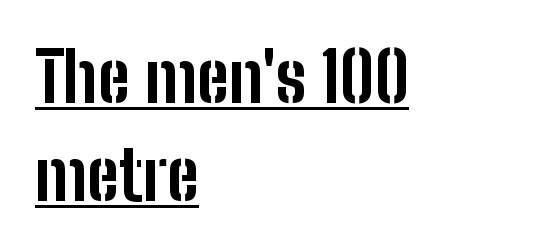
Between one letter and the next there's only the usual sliver of space. Normally led — the rows are evenly, conventionally spaced. Posture: upright roman. These lines are set flush left with a ragged right edge. Serifs: no, the terminals of the letterforms are clean.
